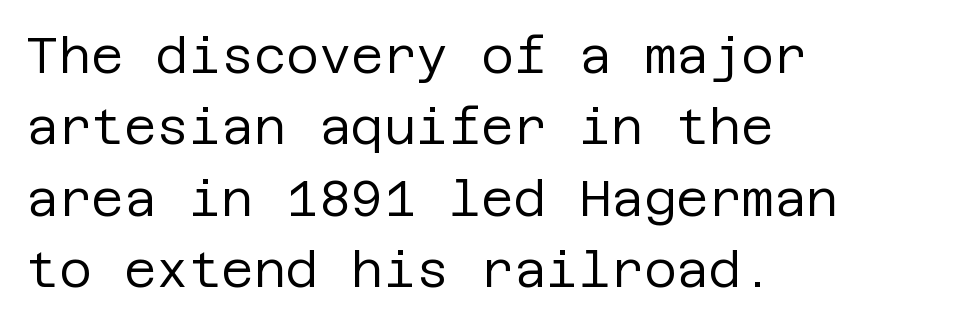
The characters display no serif detailing; their extremities are plain. A typesetter would mark this as roman, not italic. Short and long lines alike share a common starting point at left. Whoever set this chose a conventional vertical rhythm. Counters stay open thanks to moderate or lighter strokes.
